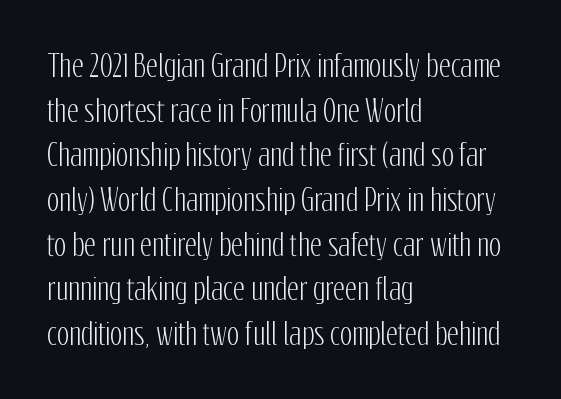
The image shows 29 px condensed sans-serif type, upright; set left-aligned, normal line spacing (1.54x), normal letter spacing, not underlined; low stroke contrast and a medium x-height.
